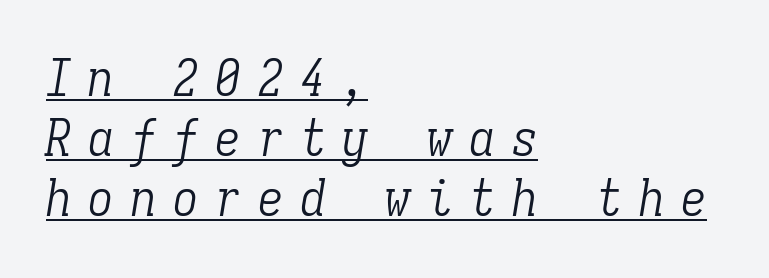
Q: Is the text bold? A: No.
Q: Is the text italic (slanted)? A: Yes, it leans right by about 9 degrees.
Q: Is the typeface a serif or a sans-serif typeface? A: Serif.
Q: Is the text underlined? A: Yes.
Q: How is the paragraph aligned? A: Left-aligned.
Q: Is the spacing between letters normal or unusually wide? A: Unusually wide.
Q: Width (condensed, normal, or wide)? A: Condensed.
Q: Stroke contrast? A: Low.
Q: x-height? A: Medium.
Q: Monospaced? A: Yes.
